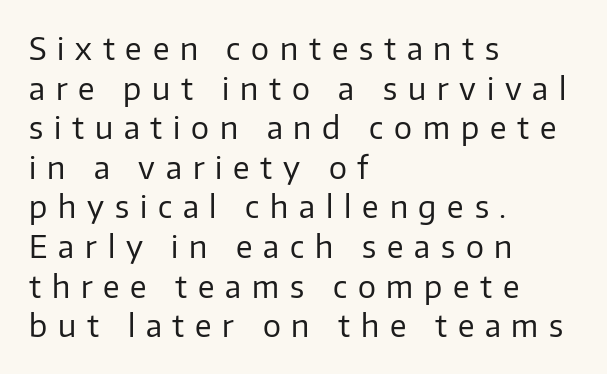
Q: Is the text bold? A: No.
Q: Is the text italic (slanted)? A: No, it is upright.
Q: Is the typeface a serif or a sans-serif typeface? A: Sans-serif.
Q: Is the text underlined? A: No.
Q: How is the paragraph aligned? A: Left-aligned.
Q: Is the spacing between letters normal or unusually wide? A: Unusually wide.
Q: Is the spacing between lines tight, normal or loose? A: Normal.
Q: Width (condensed, normal, or wide)? A: Normal.
Q: Stroke contrast? A: Low.
Q: x-height? A: Medium.
Q: Monospaced? A: No.
